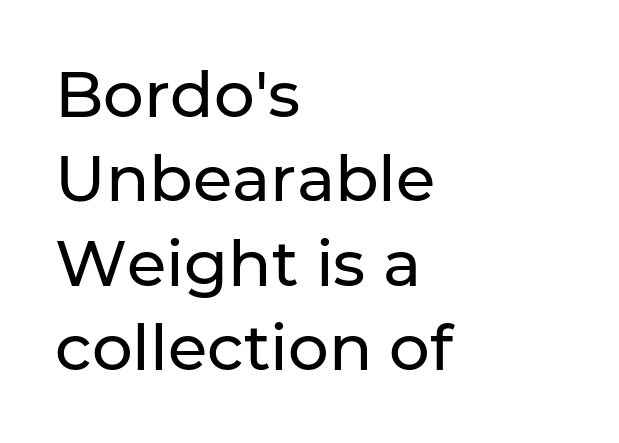
Q: Is the text italic (slanted)? A: No, it is upright.
Q: Is the typeface a serif or a sans-serif typeface? A: Sans-serif.
Q: Is the text underlined? A: No.
Q: How is the paragraph aligned? A: Left-aligned.
Q: Is the spacing between letters normal or unusually wide? A: Normal.
Q: Is the spacing between lines tight, normal or loose? A: Normal.
Q: Width (condensed, normal, or wide)? A: Normal.
Q: Stroke contrast? A: Low.
Q: x-height? A: Medium.
Q: Monospaced? A: No.
